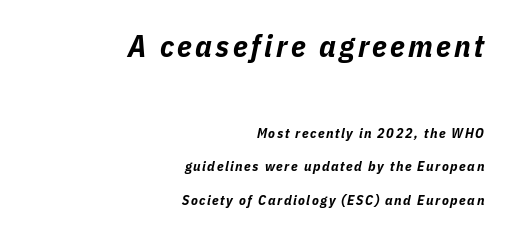
If you drew a line through each stem, it would be angled. One-word summary of the alignment: right. The string is rendered with underlining switched off. The rendering uses natural spacing where letterforms have individual widths. This layout puts the oversized block above and the modest block below.
